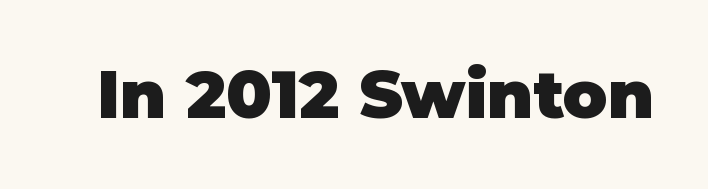
{"serif": "no", "italic": "no", "bold": "yes", "weight": "heavy", "width": "normal", "stroke_contrast": "low", "x_height": "large", "monospaced": "no", "underline": "no", "letter_spacing": "normal", "letter_spacing_em": 0.0, "glyph_px": 66}
